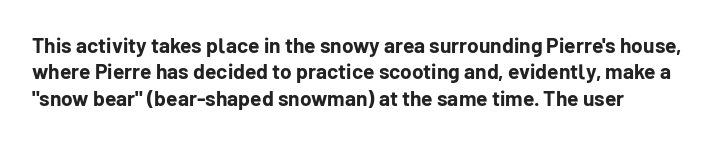
Typesetter's note: full bold, strokes at maximum text heaviness. Every character sits straight up, as roman type does. Here the glyphs are tracked normally, forming tight word shapes. Check the space under the baseline: it is left empty. Successive baselines arrive at the customary interval.
